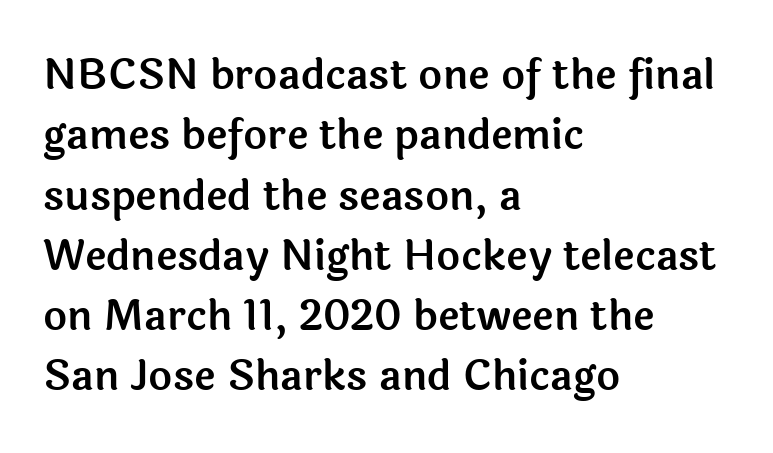
Q: Is the text italic (slanted)? A: No, it is upright.
Q: Is the typeface a serif or a sans-serif typeface? A: Sans-serif.
Q: Is the text underlined? A: No.
Q: How is the paragraph aligned? A: Left-aligned.
Q: Is the spacing between letters normal or unusually wide? A: Normal.
Q: Is the spacing between lines tight, normal or loose? A: Normal.
Q: Width (condensed, normal, or wide)? A: Normal.
Q: x-height? A: Medium.
Q: Monospaced? A: No.
